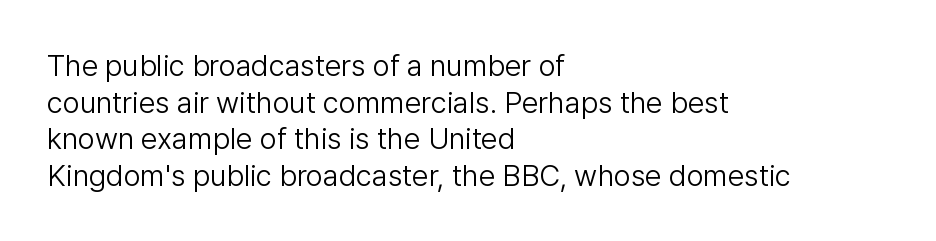
Classification — sans serif. Each letter keeps its own natural width here, so spacing adapts to shape. Check under the words: just untouched page. Observe the ordinary spacing: letters are neighbours, not strangers. This sample uses an upright cut, with every glyph sitting square on the baseline.
